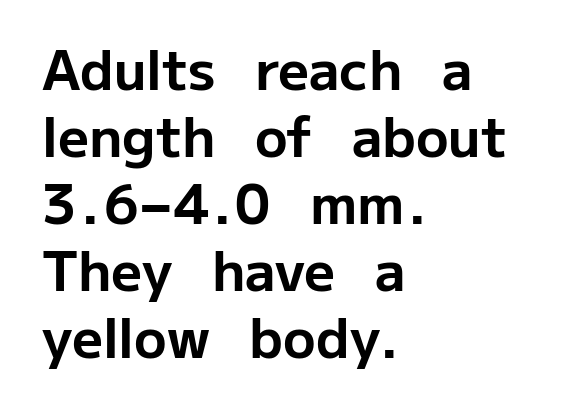
Q: Is the text bold? A: Yes.
Q: Is the text italic (slanted)? A: No, it is upright.
Q: Is the typeface a serif or a sans-serif typeface? A: Sans-serif.
Q: Is the text underlined? A: No.
Q: How is the paragraph aligned? A: Left-aligned.
Q: Is the spacing between letters normal or unusually wide? A: Normal.
Q: Width (condensed, normal, or wide)? A: Normal.
Q: Stroke contrast? A: Low.
Q: x-height? A: Medium.
Q: Monospaced? A: No.
